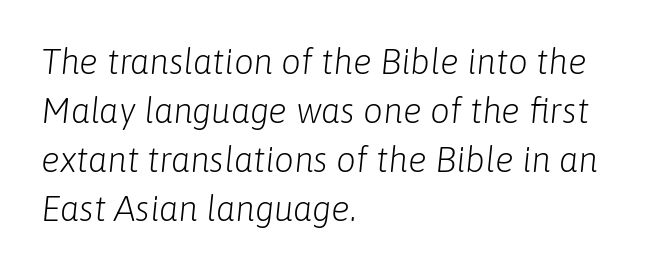
Looks like regular typesetting: each glyph gets only the width it needs. The weight tops out at a normal text grade. Is the letter spacing exaggerated? No — it looks like the ordinary default. The rendering applies a slant to the glyphs. The rendering anchors every line to the left-hand side. Words float on clear page, feet unadorned.
